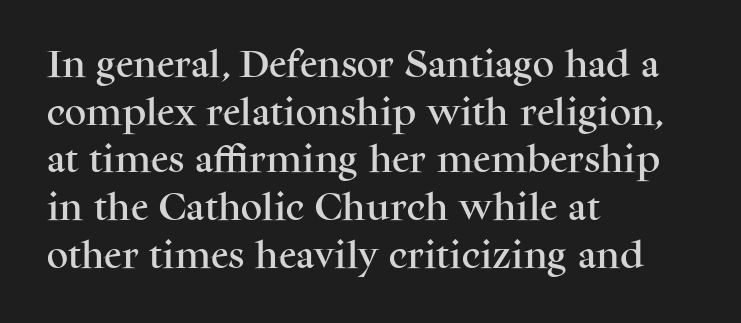
Upright lettering throughout. Think of a printed novel: that variable character pitch is what you see here. The paragraph has a hard left edge and a soft right edge. The string is rendered with underlining switched off. Interline gaps are of average width in this sample. This sample uses a serif face.
